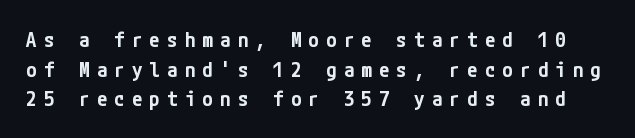
Characters follow at a spacing far wider than the type designer built in. Underlining? Definitely not there. The line-height multiplier appears to be the usual default. Posture: upright roman.
